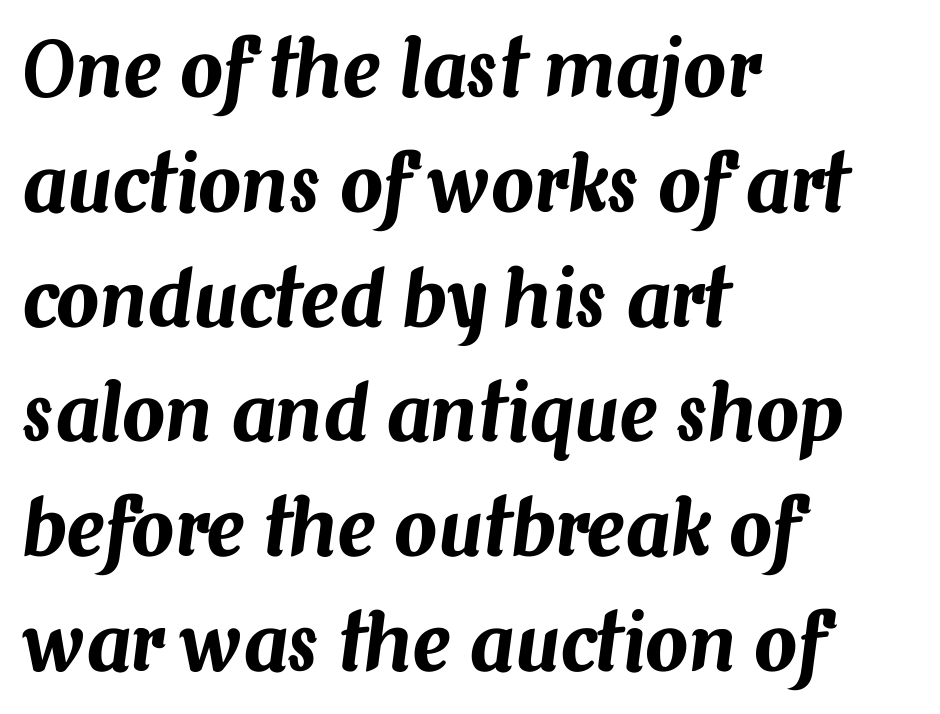
Q: Is the text italic (slanted)? A: Yes, it leans right by about 7 degrees.
Q: Is the text underlined? A: No.
Q: How is the paragraph aligned? A: Left-aligned.
Q: Is the spacing between letters normal or unusually wide? A: Normal.
Q: Is the spacing between lines tight, normal or loose? A: Normal.
Q: Width (condensed, normal, or wide)? A: Normal.
Q: Stroke contrast? A: Medium.
Q: x-height? A: Medium.
Q: Monospaced? A: No.
